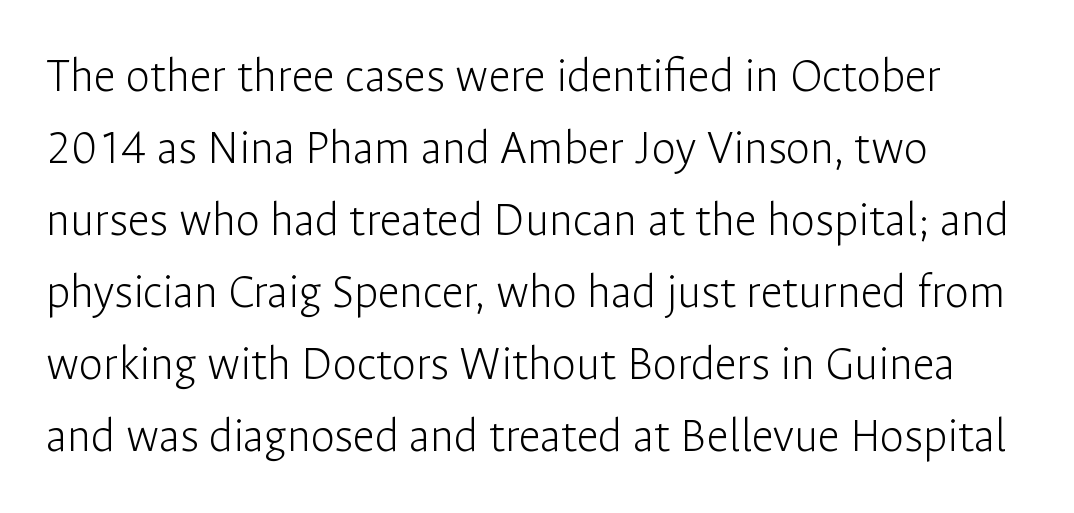
The image shows 49 px light sans-serif type, upright; set left-aligned, normal line spacing (1.47x), normal letter spacing, not underlined; low stroke contrast and a medium x-height.
